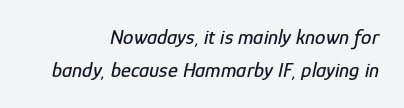
Descenders are the only things crossing below the line. Each line ends at the same right margin while the left side varies. An italicized treatment has been applied to the whole sample. This block has exactly the height ordinary leading produces.
